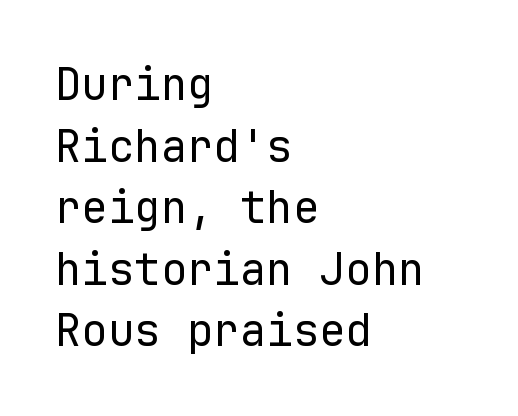
Q: Is the text bold? A: No.
Q: Is the text italic (slanted)? A: No, it is upright.
Q: Is the typeface a serif or a sans-serif typeface? A: Sans-serif.
Q: Is the text underlined? A: No.
Q: How is the paragraph aligned? A: Left-aligned.
Q: Is the spacing between letters normal or unusually wide? A: Normal.
Q: Is the spacing between lines tight, normal or loose? A: Normal.
Q: Width (condensed, normal, or wide)? A: Normal.
Q: Stroke contrast? A: Low.
Q: x-height? A: Medium.
Q: Monospaced? A: Yes.
